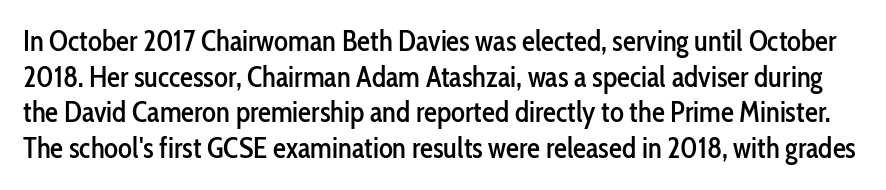
Proportional: the letters do not fall into vertical columns. Each row of text sits above clean, open space. Default kerning and tracking; the words read as compact shapes. The rendering shows plain stroke endings on the letterforms — a sans-serif design. No italicization has been applied; the sample stays upright.
